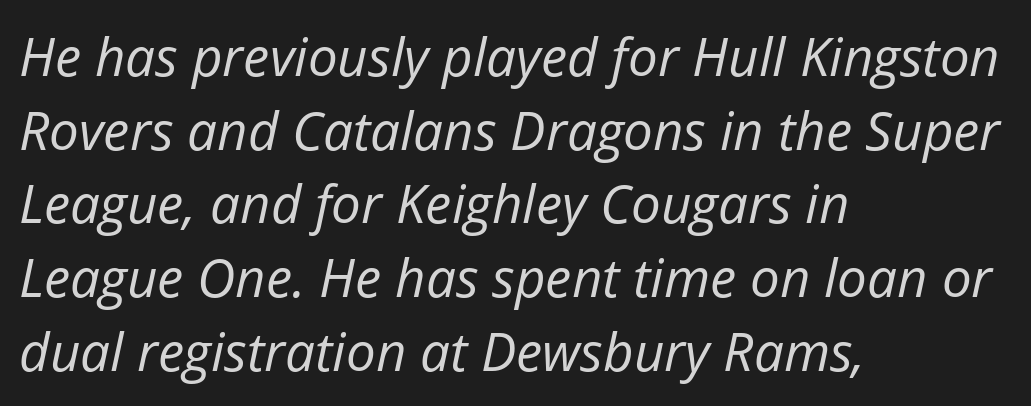
Nothing heavy about these letters — not bold at all. No extra tracking has been applied to these lines. The rag falls on the right side of this text block. Posture: slanted. The area under the type is left untouched. Character widths vary here, with narrow letters taking less room than wide ones.
